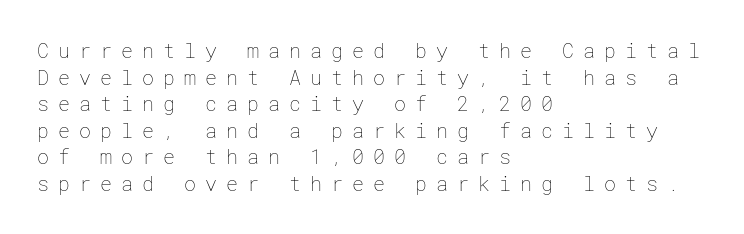
The image shows 20 px text type, upright; set left-aligned, normal line spacing (1.33x), unusually wide letter spacing (+0.45 em), not underlined.
